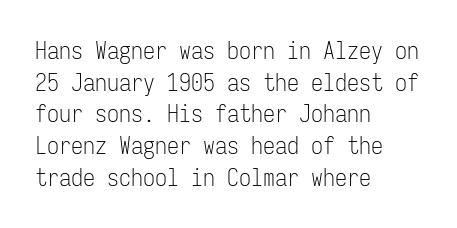
The image shows 24 px text type, upright; set left-aligned, normal line spacing (1.32x), normal letter spacing, not underlined.
